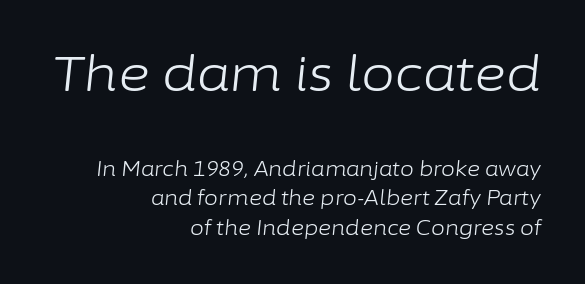
{"italic": "yes", "lean": "right", "slant_degrees": 6, "bold": "no", "weight": "light", "width": "normal", "stroke_contrast": "low", "x_height": "medium", "monospaced": "no", "underline": "no", "align": "right", "line_spacing": "normal", "line_spacing_ratio": 1.48, "letter_spacing": "normal", "letter_spacing_em": 0.0, "larger_block": "first", "size_ratio": 2.45, "glyph_px": 49}
